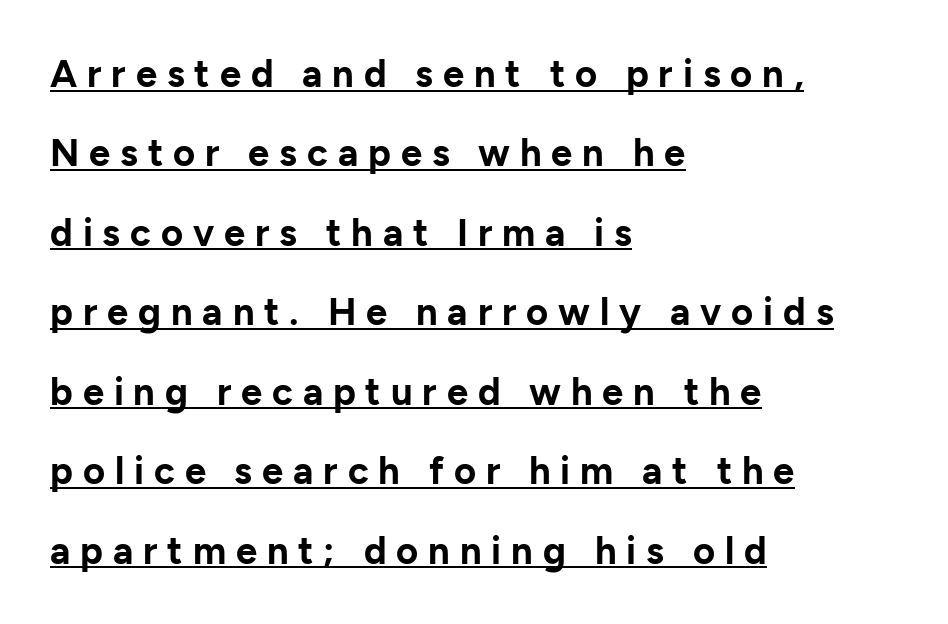
{"serif": "no", "italic": "no", "bold": "yes", "weight": "bold", "width": "normal", "stroke_contrast": "low", "x_height": "medium", "monospaced": "no", "underline": "yes", "align": "left", "line_spacing": "loose", "line_spacing_ratio": 2.09, "letter_spacing": "wide", "letter_spacing_em": 0.26, "glyph_px": 38}
